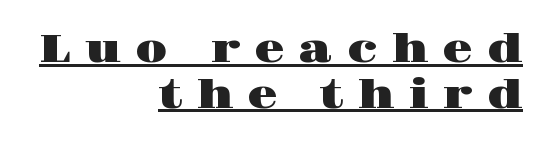
A continuous stroke trails under the words, as in a hyperlink. Unlike italic type, these characters show no tilt at all. The horizontal fit of the characters is loose and conspicuously gappy. The setting favours the right margin, as signatures and pull-quotes sometimes do.
